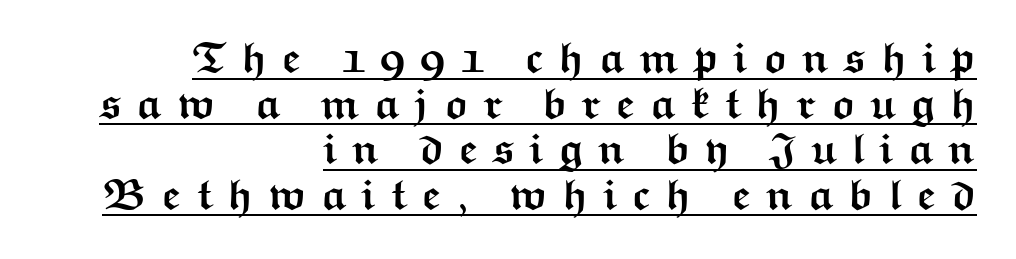
Q: Is the text bold? A: Yes.
Q: Is the text italic (slanted)? A: No, it is upright.
Q: Is the typeface a serif or a sans-serif typeface? A: Sans-serif.
Q: Is the text underlined? A: Yes.
Q: How is the paragraph aligned? A: Right-aligned.
Q: Is the spacing between letters normal or unusually wide? A: Unusually wide.
Q: Is the spacing between lines tight, normal or loose? A: Tight.
Q: Width (condensed, normal, or wide)? A: Wide.
Q: Stroke contrast? A: Medium.
Q: x-height? A: Medium.
Q: Monospaced? A: No.
